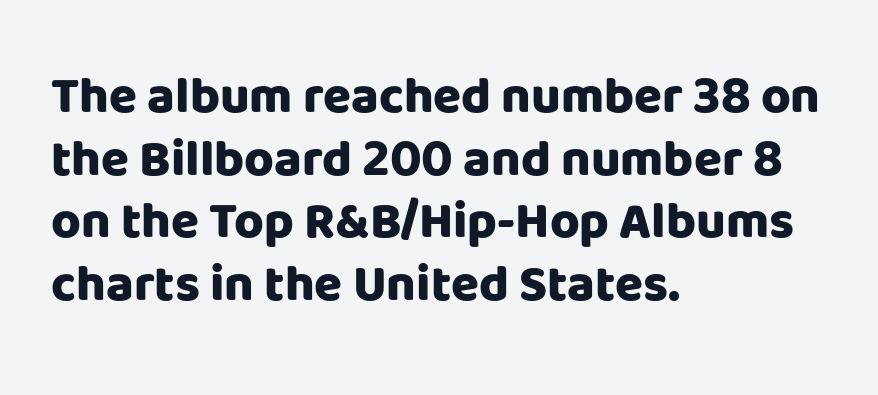
{"serif": "no", "italic": "no", "bold": "yes", "weight": "heavy", "width": "normal", "stroke_contrast": "low", "x_height": "large", "monospaced": "no", "underline": "no", "align": "left", "line_spacing_ratio": 1.23, "letter_spacing": "normal", "letter_spacing_em": 0.0, "glyph_px": 51}
